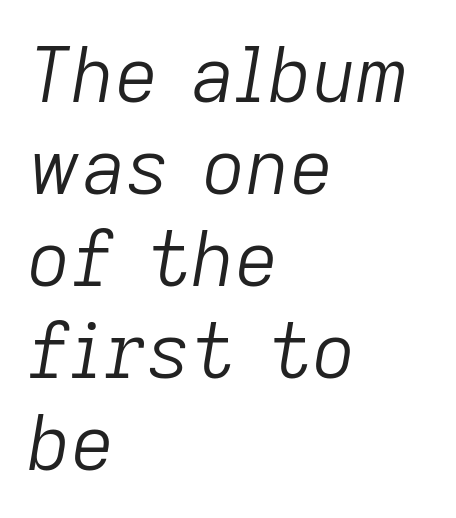
{"italic": "yes", "lean": "right", "slant_degrees": 9, "bold": "no", "weight": "light", "width": "normal", "stroke_contrast": "low", "x_height": "medium", "monospaced": "no", "underline": "no", "align": "left", "line_spacing_ratio": 1.21, "letter_spacing": "normal", "letter_spacing_em": 0.0, "glyph_px": 76}
